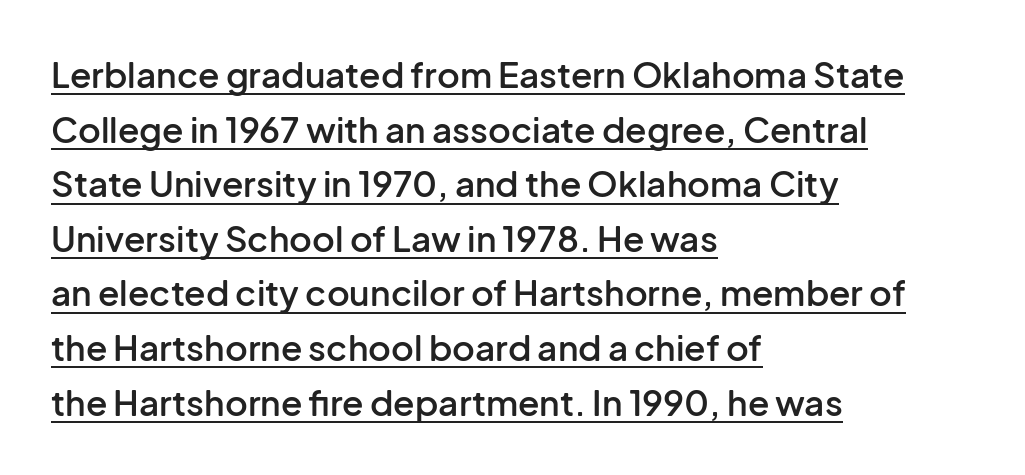
{"serif": "no", "italic": "no", "bold": "semi", "weight": "semibold", "width": "normal", "stroke_contrast": "low", "x_height": "medium", "monospaced": "no", "underline": "yes", "align": "left", "line_spacing": "normal", "line_spacing_ratio": 1.56, "letter_spacing": "normal", "letter_spacing_em": 0.0, "glyph_px": 35}
